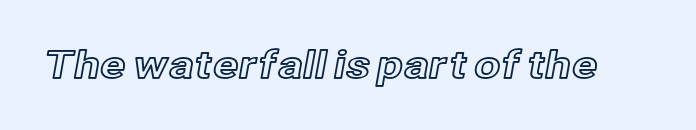
The image shows 38 px text type; set normal letter spacing, not underlined; a medium x-height.
